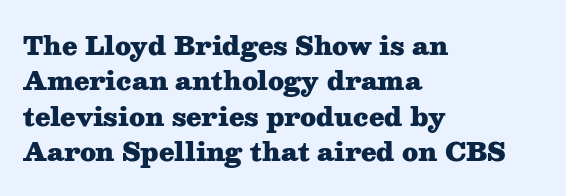
The strokes are fattened all the way to bold. Does the copy run flush right? No — it runs flush left. The face used here is rendered with its standard letterfit. Does the leading feel generous? No, just average. The typography opts for an upright posture over an oblique one.
